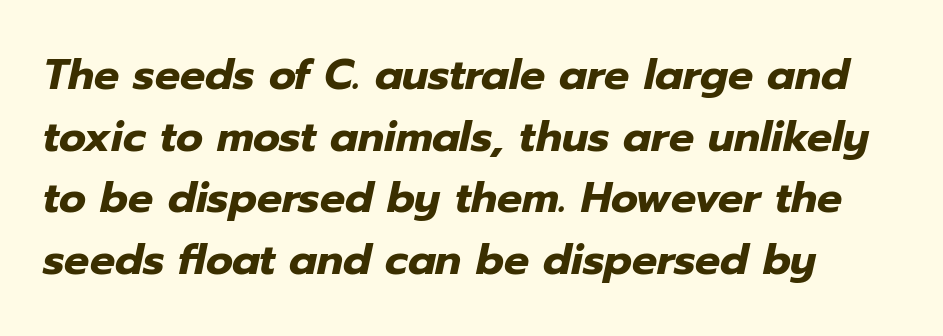
The image shows 42 px heavy type, italic (leaning right); set normal line spacing (1.47x), normal letter spacing, not underlined; low stroke contrast and a medium x-height.
